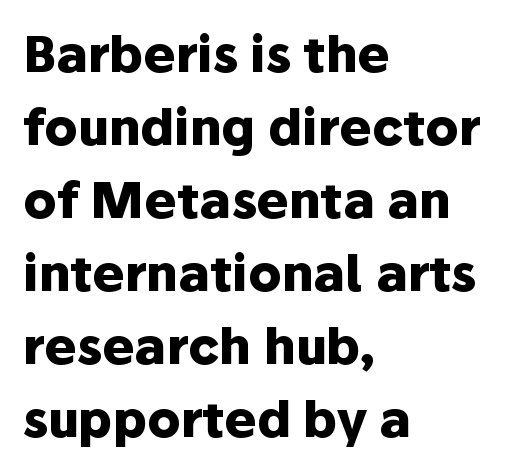
Q: Is the text bold? A: Yes.
Q: Is the text italic (slanted)? A: No, it is upright.
Q: Is the typeface a serif or a sans-serif typeface? A: Sans-serif.
Q: Is the text underlined? A: No.
Q: How is the paragraph aligned? A: Left-aligned.
Q: Is the spacing between letters normal or unusually wide? A: Normal.
Q: Is the spacing between lines tight, normal or loose? A: Normal.
Q: Width (condensed, normal, or wide)? A: Normal.
Q: Stroke contrast? A: Low.
Q: x-height? A: Medium.
Q: Monospaced? A: No.
